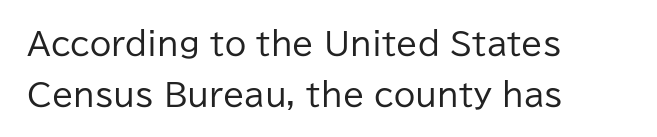
This sample has the flowing, uneven cadence of proportional lettering. There is no visible air inserted between adjacent glyphs. These lines were composed using upright roman letters. Underlining? Definitely not there. On a weight scale, this lands at 450 or below. Which margin do the lines hug? The left one — the right edge is uneven.
